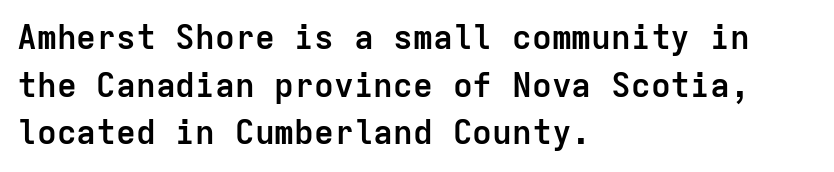
Inter-character spacing is left at the font's built-in metrics. No feet cap the strokes, marking this as sans-serif type. A typesetter would mark this as roman, not italic. Visually the block forms a straight wall on the left and a jagged coastline on the right. Set as a true bold cut, around the 700 mark.
